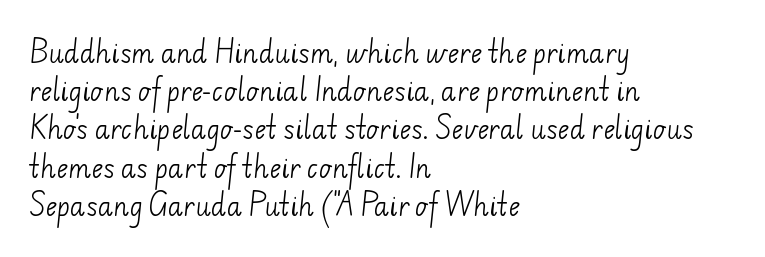
Every row of glyphs begins at an identical x-position on the left. The designer left line spacing at the default. No extra ink here — the face is not bold. Short note: letters normally spaced. The area under the type is left untouched.
